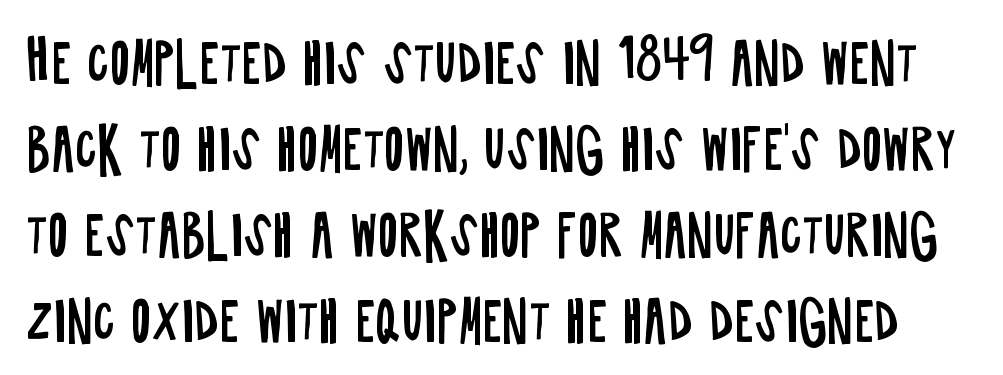
The image shows 54 px regular-weight, condensed sans-serif type, upright; set normal line spacing (1.59x), normal letter spacing, not underlined; low stroke contrast and a large x-height.
